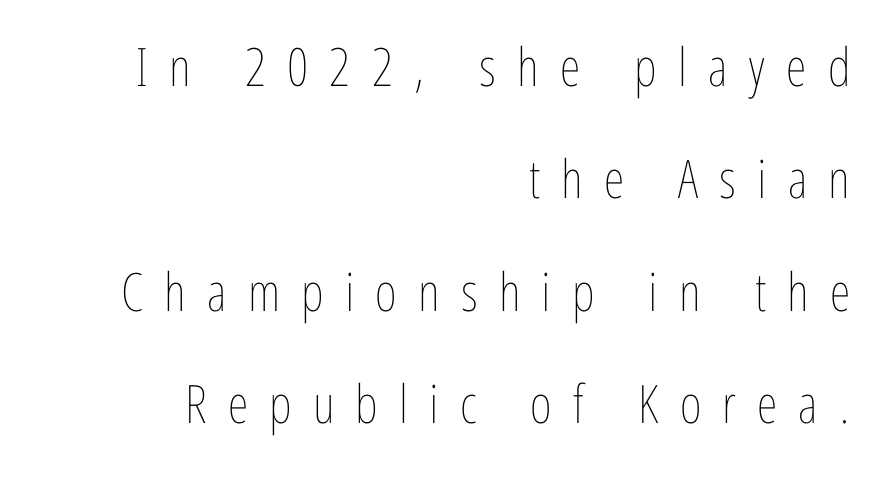
Q: Is the text bold? A: No.
Q: Is the text italic (slanted)? A: No, it is upright.
Q: Is the text underlined? A: No.
Q: How is the paragraph aligned? A: Right-aligned.
Q: Is the spacing between letters normal or unusually wide? A: Unusually wide.
Q: Is the spacing between lines tight, normal or loose? A: Loose.
Q: Width (condensed, normal, or wide)? A: Condensed.
Q: Stroke contrast? A: Low.
Q: x-height? A: Medium.
Q: Monospaced? A: No.
